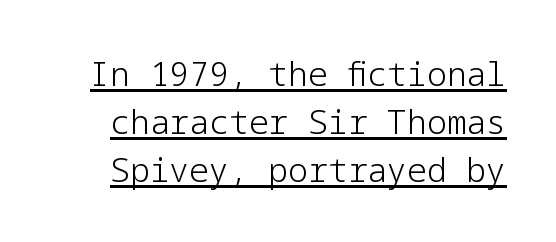
The image shows 33 px light sans-serif type, upright; set normal line spacing (1.45x), normal letter spacing, underlined; low stroke contrast and a medium x-height.
